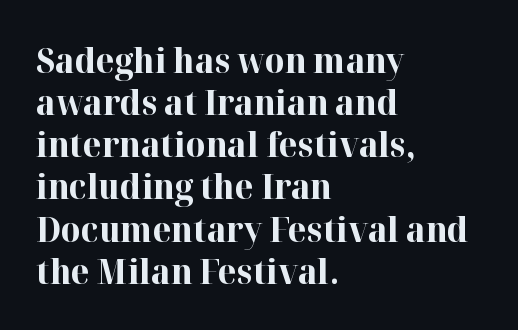
{"serif": "yes", "italic": "no", "bold": "yes", "weight": "bold", "width": "normal", "stroke_contrast": "high", "x_height": "medium", "monospaced": "no", "underline": "no", "align": "left", "line_spacing_ratio": 1.24, "letter_spacing": "normal", "letter_spacing_em": 0.0, "glyph_px": 34}
